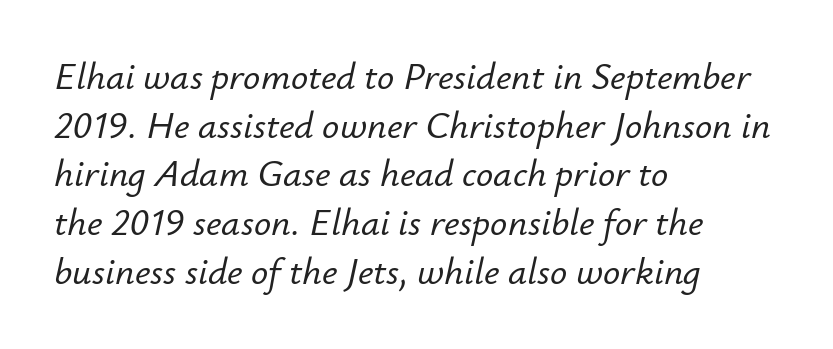
The image shows 38 px text type, italic (leaning right); set left-aligned, normal line spacing (1.28x), normal letter spacing, not underlined; low stroke contrast and a small x-height.
